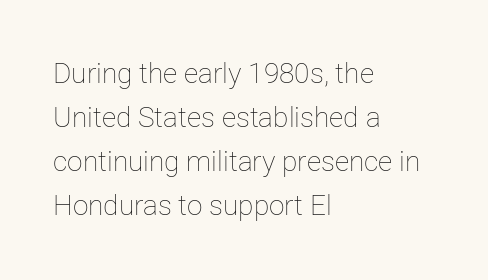
Q: Is the text bold? A: No.
Q: Is the text italic (slanted)? A: No, it is upright.
Q: Is the text underlined? A: No.
Q: How is the paragraph aligned? A: Left-aligned.
Q: Is the spacing between letters normal or unusually wide? A: Normal.
Q: Is the spacing between lines tight, normal or loose? A: Normal.
Q: Width (condensed, normal, or wide)? A: Normal.
Q: Stroke contrast? A: Low.
Q: x-height? A: Medium.
Q: Monospaced? A: No.
